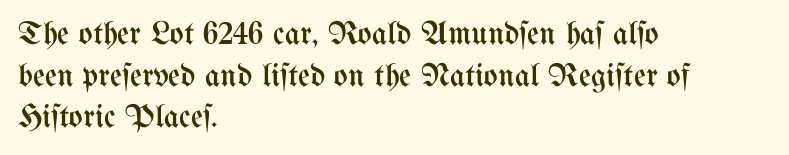
Q: Is the text bold? A: No.
Q: Is the text italic (slanted)? A: No, it is upright.
Q: Is the text underlined? A: No.
Q: How is the paragraph aligned? A: Left-aligned.
Q: Is the spacing between letters normal or unusually wide? A: Normal.
Q: Is the spacing between lines tight, normal or loose? A: Normal.
Q: Width (condensed, normal, or wide)? A: Condensed.
Q: Stroke contrast? A: Medium.
Q: x-height? A: Medium.
Q: Monospaced? A: No.
